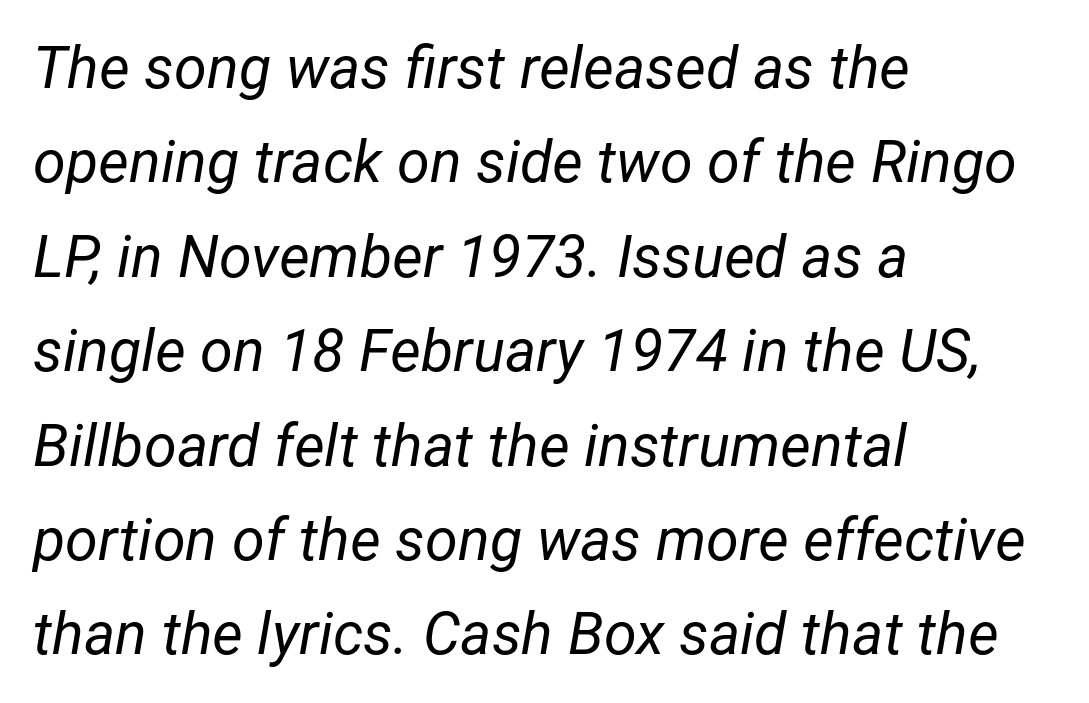
{"italic": "yes", "lean": "right", "slant_degrees": 12, "bold": "no", "weight": "regular", "width": "normal", "stroke_contrast": "low", "x_height": "medium", "monospaced": "no", "underline": "no", "align": "left", "line_spacing": "normal", "line_spacing_ratio": 1.6, "letter_spacing": "normal", "letter_spacing_em": 0.0, "glyph_px": 59}
